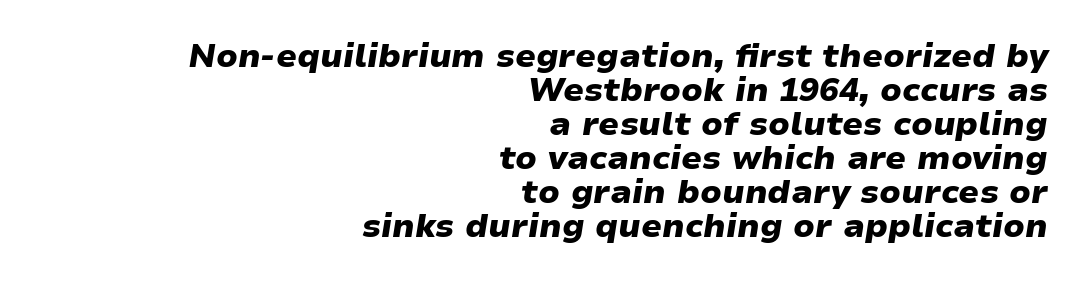
The image shows 33 px heavy, wide type, italic (leaning right); set right-aligned, tight line spacing (1.03x), normal letter spacing, not underlined; low stroke contrast and a medium x-height.
